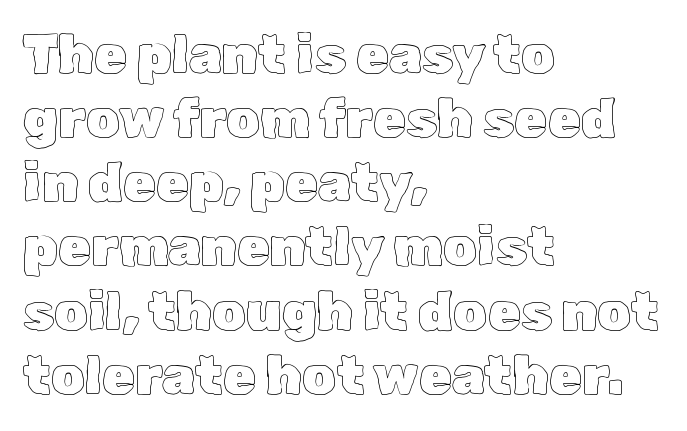
A student would call this left alignment; a typographer would say flush left, rag right. Characters follow at the spacing the type designer built in. The specimen omits any rule beneath the text block's lines. Quick note: not italic, upright.
